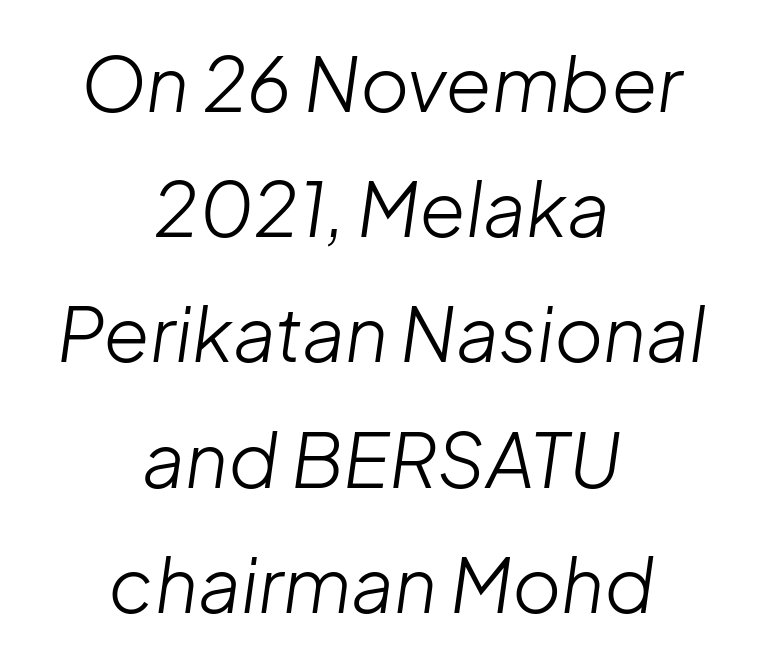
Ink coverage per letter is moderate at most. The line-height multiplier appears to be the usual default. One-word summary of the alignment: center. Honestly, the letter spacing is just normal — you wouldn't notice it.
